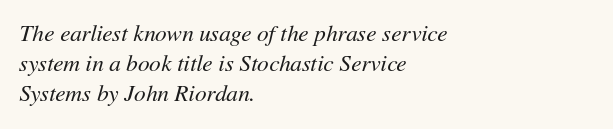
Q: Is the text bold? A: No.
Q: Is the text italic (slanted)? A: Yes, it leans right by about 11 degrees.
Q: Is the text underlined? A: No.
Q: How is the paragraph aligned? A: Left-aligned.
Q: Is the spacing between letters normal or unusually wide? A: Normal.
Q: Is the spacing between lines tight, normal or loose? A: Normal.
